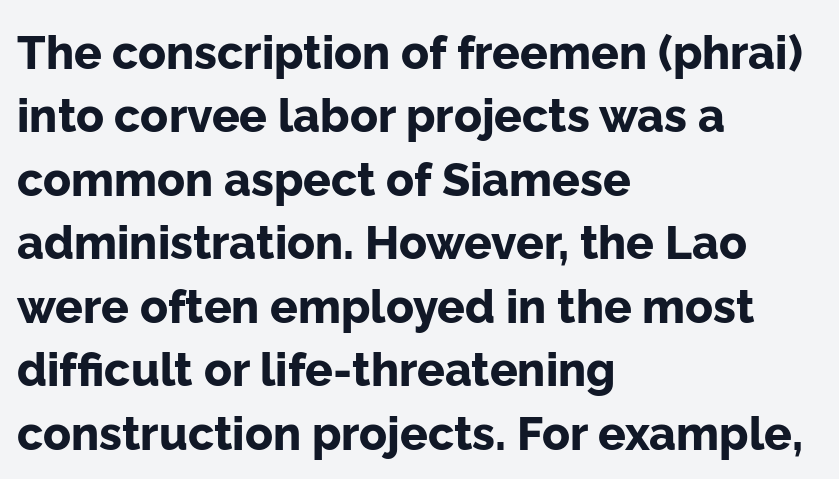
The space beneath each line is pristine and unruled. A typesetter would call this leading conventional body-copy spacing. Notice how the passage keeps a crisp vertical edge on the left only. Vertical strokes here are truly vertical. Strokes here are thick enough to call this a true bold.
